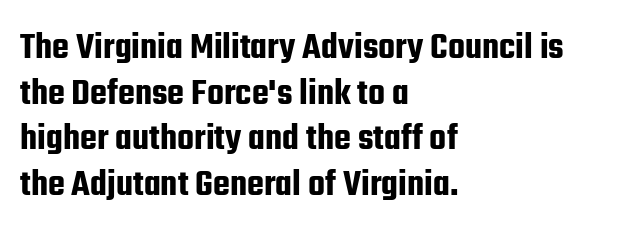
{"serif": "no", "italic": "no", "width": "condensed", "stroke_contrast": "low", "x_height": "medium", "monospaced": "no", "underline": "no", "align": "left", "line_spacing_ratio": 1.17, "letter_spacing": "normal", "letter_spacing_em": 0.0, "glyph_px": 39}
